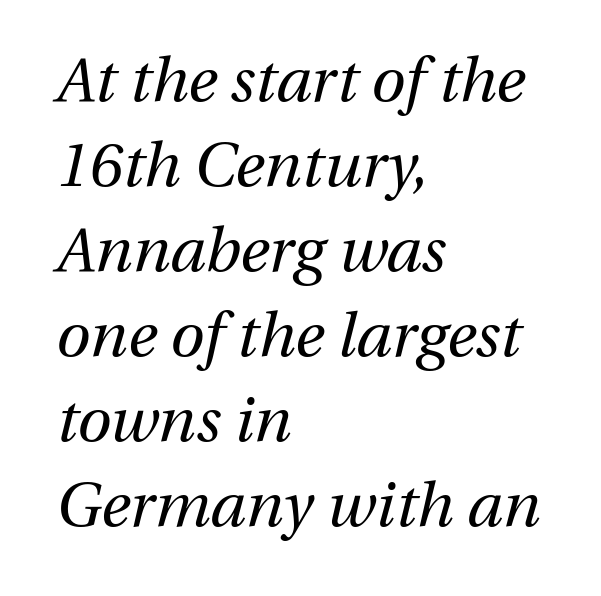
{"italic": "yes", "lean": "right", "slant_degrees": 13, "bold": "no", "weight": "regular", "width": "normal", "stroke_contrast": "medium", "x_height": "medium", "monospaced": "no", "underline": "no", "align": "left", "line_spacing": "normal", "line_spacing_ratio": 1.37, "letter_spacing": "normal", "letter_spacing_em": 0.0, "glyph_px": 62}
